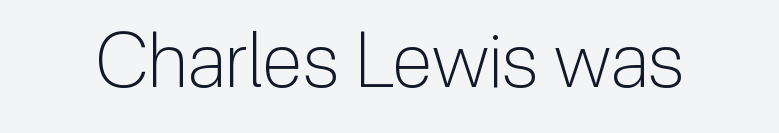
The image shows 76 px light sans-serif type, upright; set normal letter spacing, not underlined; low stroke contrast and a medium x-height.
